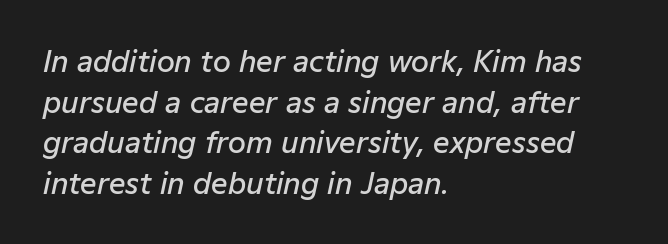
Q: Is the text bold? A: Semi-bold.
Q: Is the text italic (slanted)? A: Yes, it leans right by about 12 degrees.
Q: Is the text underlined? A: No.
Q: How is the paragraph aligned? A: Left-aligned.
Q: Is the spacing between letters normal or unusually wide? A: Normal.
Q: Is the spacing between lines tight, normal or loose? A: Normal.
Q: Width (condensed, normal, or wide)? A: Normal.
Q: Stroke contrast? A: Low.
Q: x-height? A: Medium.
Q: Monospaced? A: No.
